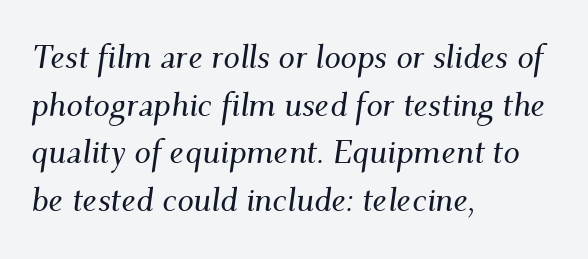
The image shows 33 px serif type, italic (leaning right); set left-aligned, normal line spacing (1.44x), normal letter spacing, not underlined; medium stroke contrast and a small x-height.
